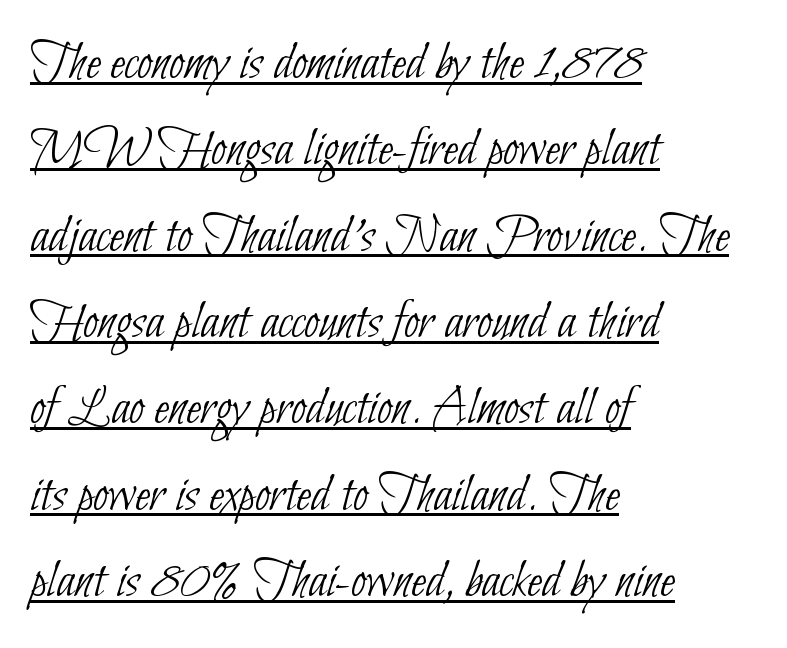
Letterform terminals end flat and unadorned throughout the passage. This reads as an unemphasized weight, regular at the heaviest. A typesetter would call this leading conventional body-copy spacing. Like a heading marked for emphasis, these lines bear an underscore. Nothing unusual about the tracking: characters are spaced as the font intends.
